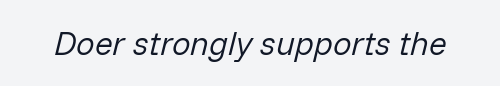
{"italic": "yes", "lean": "right", "slant_degrees": 14, "bold": "no", "weight": "regular", "width": "normal", "stroke_contrast": "low", "x_height": "medium", "monospaced": "no", "underline": "no", "letter_spacing": "normal", "letter_spacing_em": 0.0, "glyph_px": 33}
